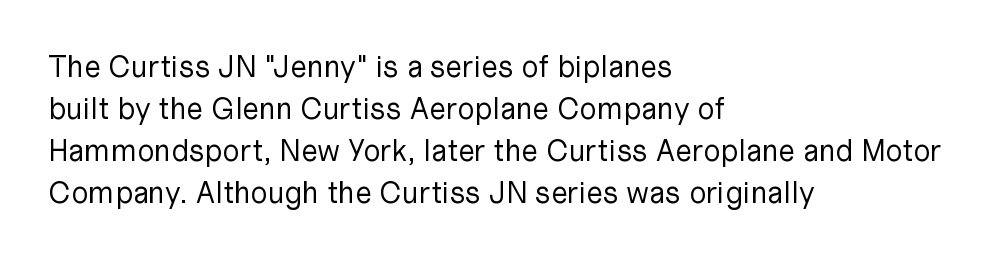
This rendering employs a face without finishing strokes, i.e., a sans-serif. Type without underlining. A typesetter would mark this as roman, not italic. Counters stay open thanks to moderate or lighter strokes. Is this a fixed-width face? No — the glyphs have proportional, varying widths.
